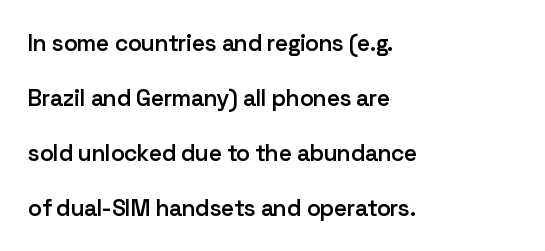
The image shows 23 px text type, upright; set left-aligned, loose line spacing (2.39x), normal letter spacing, not underlined.
